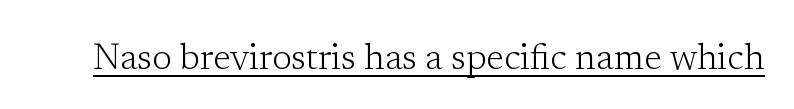
Q: Is the text bold? A: No.
Q: Is the text italic (slanted)? A: No, it is upright.
Q: Is the typeface a serif or a sans-serif typeface? A: Serif.
Q: Is the text underlined? A: Yes.
Q: Is the spacing between letters normal or unusually wide? A: Normal.
Q: Width (condensed, normal, or wide)? A: Normal.
Q: Stroke contrast? A: Low.
Q: x-height? A: Medium.
Q: Monospaced? A: No.
